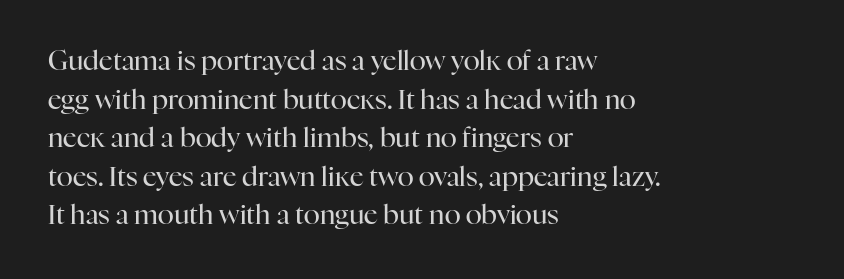
Q: Is the text bold? A: No.
Q: Is the text italic (slanted)? A: No, it is upright.
Q: Is the text underlined? A: No.
Q: How is the paragraph aligned? A: Left-aligned.
Q: Is the spacing between letters normal or unusually wide? A: Normal.
Q: Is the spacing between lines tight, normal or loose? A: Normal.
